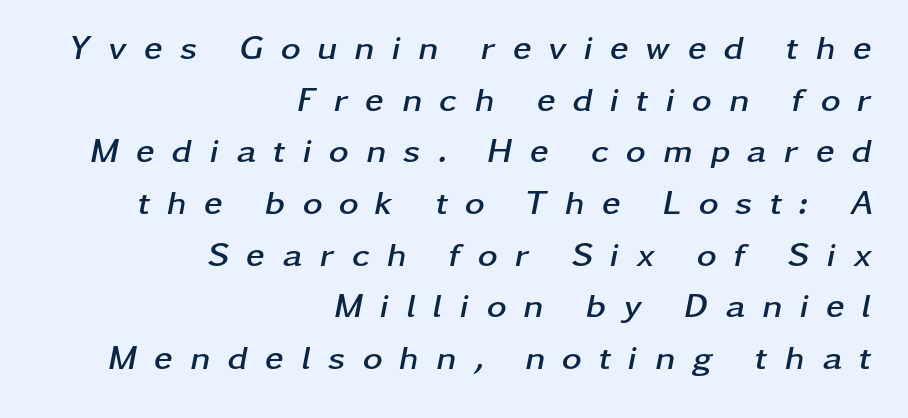
Caption: multi-line text, flush right, ragged left. Italic? Definitely — the glyphs are oblique. Varying glyph widths throughout — classic text-font behaviour. Every letter is thick-stroked: bold, no question. The line texture is sparse and dotted thanks to wide tracking.
